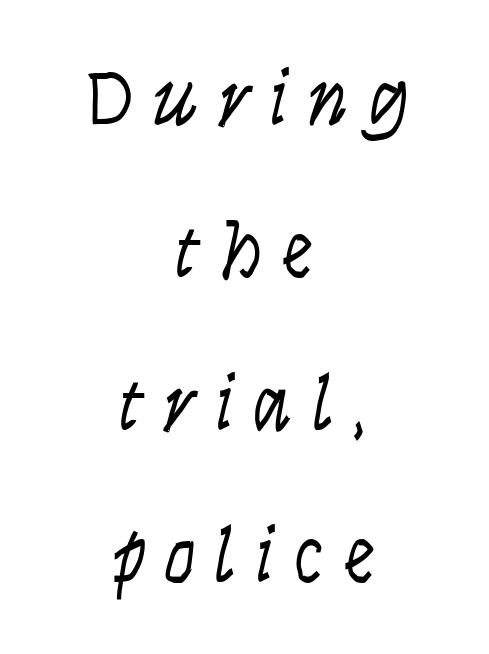
{"italic": "yes", "lean": "right", "slant_degrees": 9, "bold": "no", "weight": "light", "width": "condensed", "stroke_contrast": "low", "x_height": "large", "monospaced": "no", "underline": "no", "align": "center", "line_spacing": "loose", "line_spacing_ratio": 1.93, "letter_spacing": "wide", "letter_spacing_em": 0.25, "glyph_px": 79}
